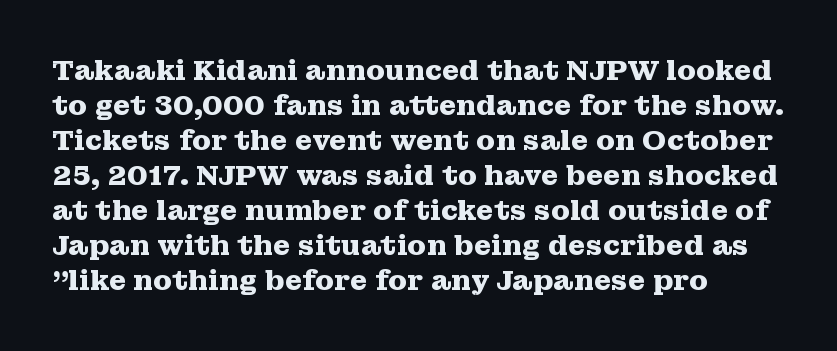
This sample has the flowing, uneven cadence of proportional lettering. This is roman type, the default non-slanted kind. Does the copy run flush right? No — it runs flush left. Leading matches the norm, producing a regular column. Students, this is bold: see how much ink each stroke carries. The letterforms sit shoulder to shoulder at normal distance.
